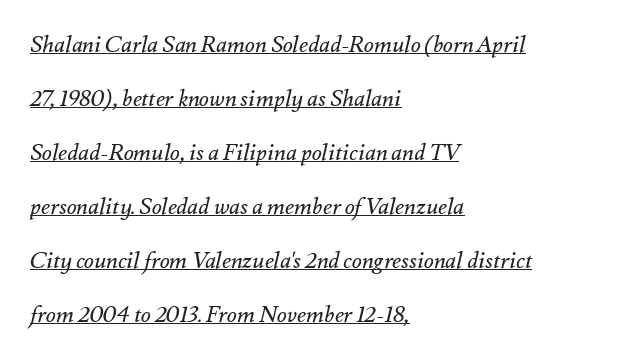
The image shows 23 px text type, italic (leaning right); set left-aligned, loose line spacing (2.35x), normal letter spacing, underlined.
